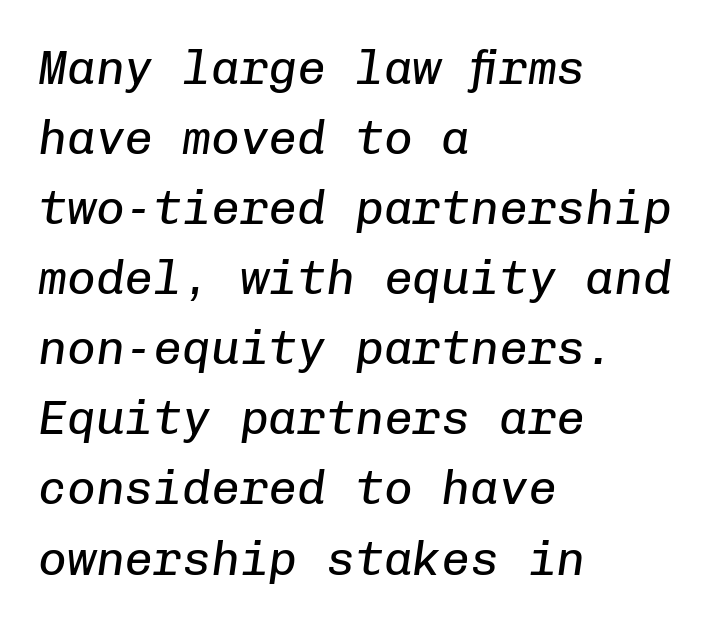
The type is set solid horizontally, with unmodified tracking. The baseline area is clear. The leading is moderate, giving the passage an even texture. These lines are rendered in a fixed-pitch font. Every row of glyphs begins at an identical x-position on the left.
